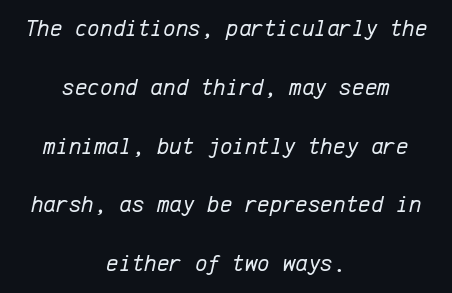
Q: Is the text bold? A: No.
Q: Is the text italic (slanted)? A: Yes, it leans right by about 12 degrees.
Q: Is the text underlined? A: No.
Q: How is the paragraph aligned? A: Centered.
Q: Is the spacing between letters normal or unusually wide? A: Normal.
Q: Is the spacing between lines tight, normal or loose? A: Loose.
